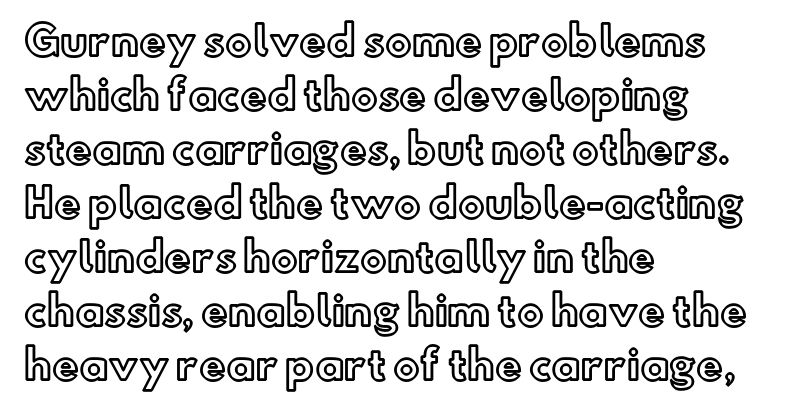
Q: Is the text italic (slanted)? A: No, it is upright.
Q: Is the text underlined? A: No.
Q: How is the paragraph aligned? A: Left-aligned.
Q: Is the spacing between letters normal or unusually wide? A: Normal.
Q: Is the spacing between lines tight, normal or loose? A: Normal.
Q: Width (condensed, normal, or wide)? A: Normal.
Q: x-height? A: Small.
Q: Monospaced? A: No.
